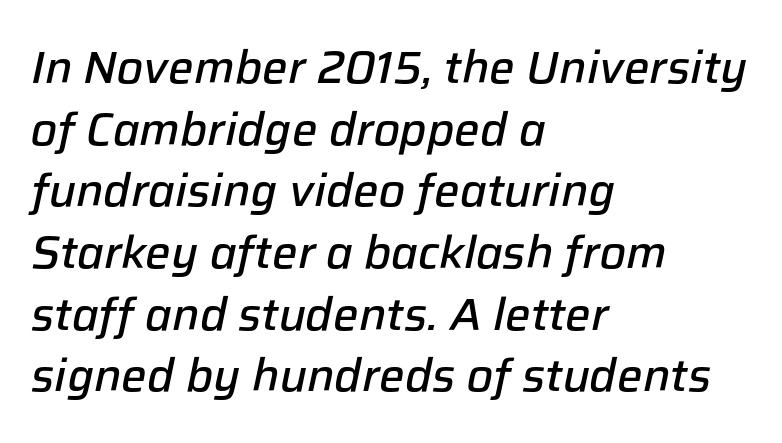
Q: Is the text bold? A: Semi-bold.
Q: Is the text italic (slanted)? A: Yes, it leans right by about 12 degrees.
Q: Is the text underlined? A: No.
Q: How is the paragraph aligned? A: Left-aligned.
Q: Is the spacing between letters normal or unusually wide? A: Normal.
Q: Is the spacing between lines tight, normal or loose? A: Normal.
Q: Width (condensed, normal, or wide)? A: Normal.
Q: Stroke contrast? A: Low.
Q: x-height? A: Medium.
Q: Monospaced? A: No.
